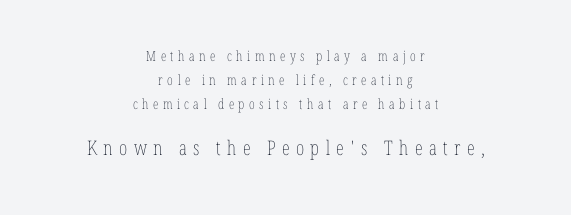
Vertical strokes here are truly vertical. The face looks like a standard text weight, possibly lighter. Tracking value appears strongly positive — letters spread wide. Visually the block forms a symmetrical silhouette, jagged on both flanks. Type size steps up from the first block to the second. The baseline area is clear.
